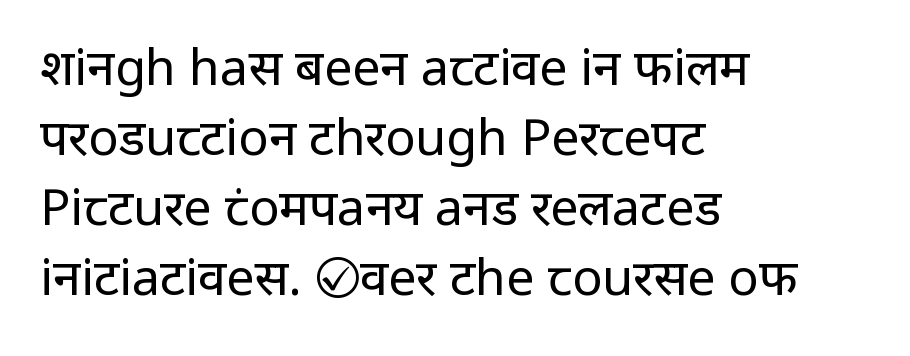
Serifs: no, the terminals of the letterforms are clean. Check the space under the baseline: it is left empty. Unbolded letterforms with no extra heft. Students, observe: this is what conventionally led text looks like. These lines are rendered in a variable-pitch font. A typesetter would call this zero additional tracking.
